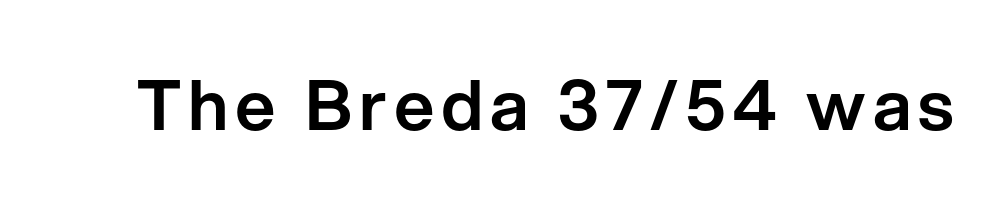
No feet cap the strokes, marking this as sans-serif type. The passage shown is typed in a proportional face where columns would drift. When letters stand straight like this, we call the style roman or upright. The specimen omits any rule beneath the text block's lines.
